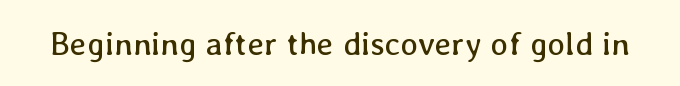
{"italic": "no", "bold": "no", "weight": "regular", "width": "normal", "stroke_contrast": "low", "x_height": "medium", "monospaced": "no", "underline": "no", "letter_spacing": "normal", "letter_spacing_em": 0.0, "glyph_px": 33}
